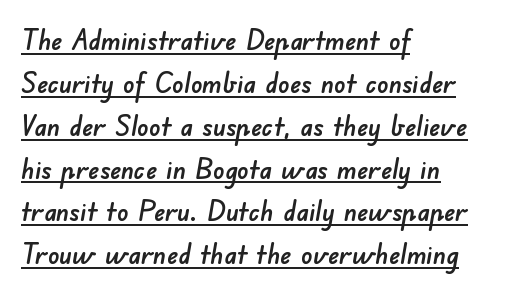
Somebody hit Ctrl+U on this one — the words are underlined. Characters follow at the spacing the type designer built in. The face used here is a sans, in the tradition of grotesques and geometrics. One-word summary of the alignment: left. If you measured baseline to baseline, you'd find a middling distance. Varying glyph widths throughout — classic text-font behaviour.
